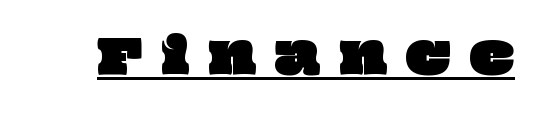
{"width": "wide", "stroke_contrast": "low", "x_height": "large", "monospaced": "no", "underline": "yes", "letter_spacing": "wide", "letter_spacing_em": 0.4, "glyph_px": 47}
